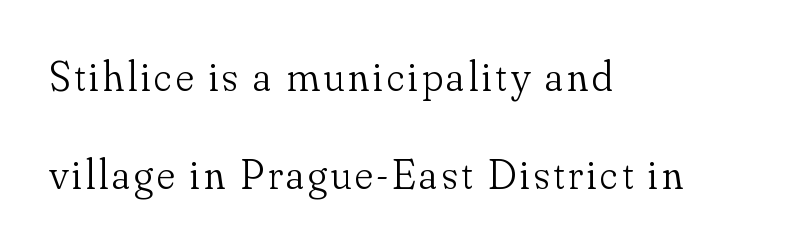
The image shows 42 px light serif type, upright; set left-aligned, loose line spacing (2.33x), not underlined; low stroke contrast and a small x-height.
